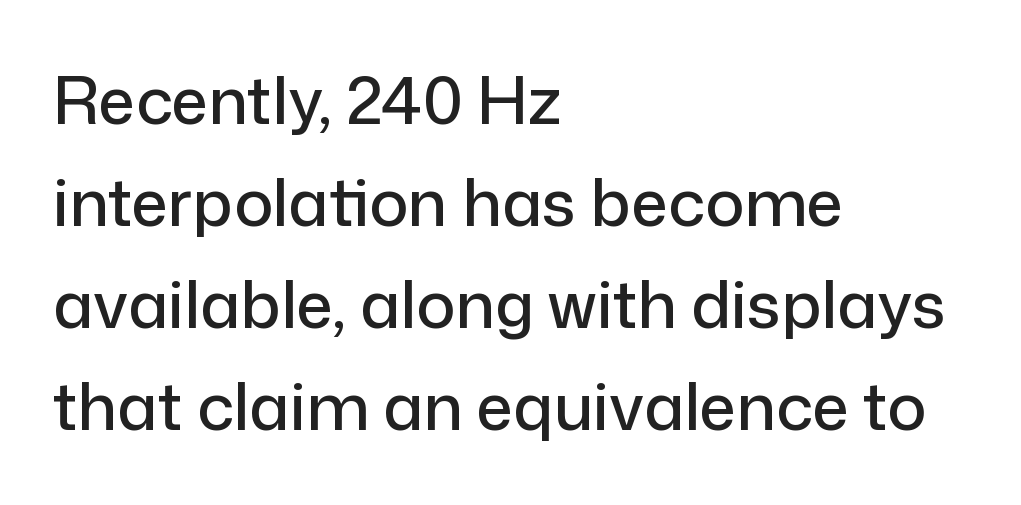
Q: Is the text italic (slanted)? A: No, it is upright.
Q: Is the typeface a serif or a sans-serif typeface? A: Sans-serif.
Q: Is the text underlined? A: No.
Q: How is the paragraph aligned? A: Left-aligned.
Q: Is the spacing between letters normal or unusually wide? A: Normal.
Q: Is the spacing between lines tight, normal or loose? A: Normal.
Q: Width (condensed, normal, or wide)? A: Normal.
Q: Stroke contrast? A: Low.
Q: x-height? A: Medium.
Q: Monospaced? A: No.
